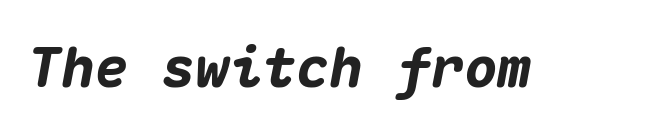
The face used here has a pronounced slope to its letters. Check under the words: just untouched page. What stands out about the letter spacing? Nothing — it is the standard amount. Heft: maximum for text — a bold. Spacing verdict: monospaced, one width for all characters.
